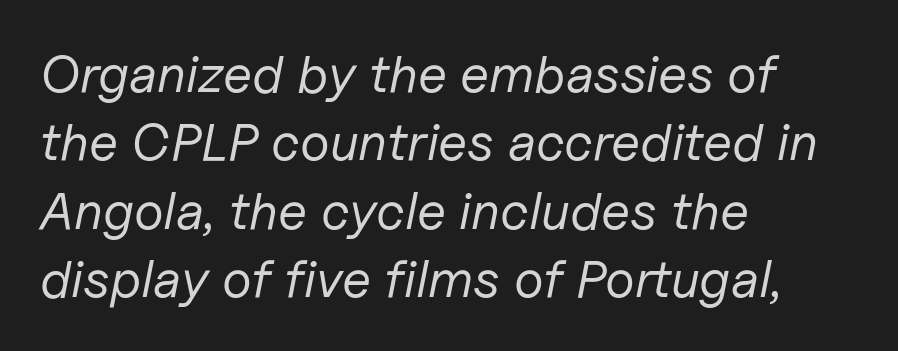
The image shows 53 px regular-weight type, italic (leaning right); set left-aligned, normal line spacing (1.29x), normal letter spacing, not underlined; low stroke contrast and a medium x-height.
